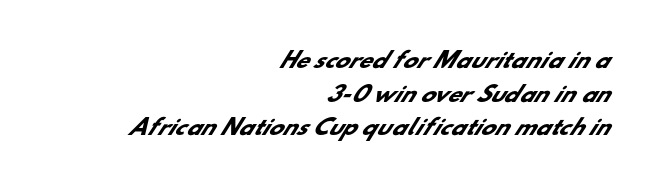
{"bold": "yes", "underline": "no", "align": "right", "line_spacing": "normal", "line_spacing_ratio": 1.6, "letter_spacing": "normal", "letter_spacing_em": 0.0, "glyph_px": 21}
